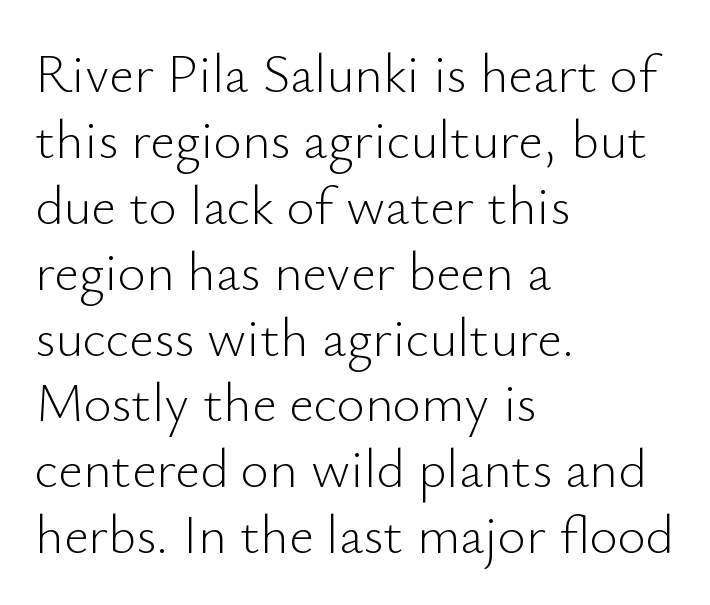
The image shows 54 px light sans-serif type, upright; set left-aligned, line spacing 1.22x, normal letter spacing, not underlined; low stroke contrast and a small x-height.
